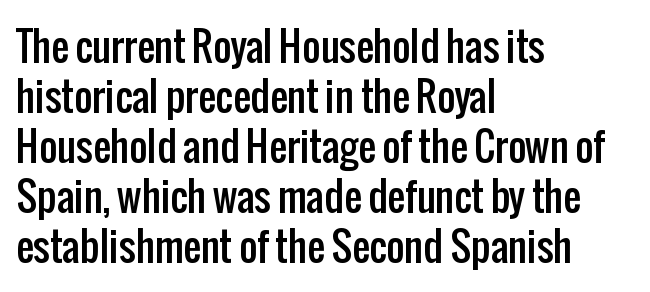
Q: Is the text italic (slanted)? A: No, it is upright.
Q: Is the typeface a serif or a sans-serif typeface? A: Sans-serif.
Q: Is the text underlined? A: No.
Q: How is the paragraph aligned? A: Left-aligned.
Q: Is the spacing between letters normal or unusually wide? A: Normal.
Q: Is the spacing between lines tight, normal or loose? A: Normal.
Q: Width (condensed, normal, or wide)? A: Condensed.
Q: Stroke contrast? A: Low.
Q: x-height? A: Medium.
Q: Monospaced? A: No.
